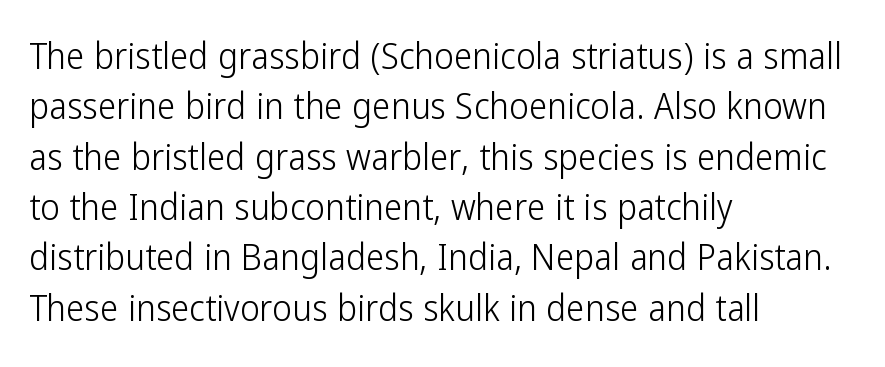
The strokes carry an ordinary text weight at most. Only glyphs here, with clear space below each row. Each word holds together tightly as a unit, with standard inter-letter gaps. To sum up the face: it is a sans, with no serifs. If you measured baseline to baseline, you'd find a middling distance.
